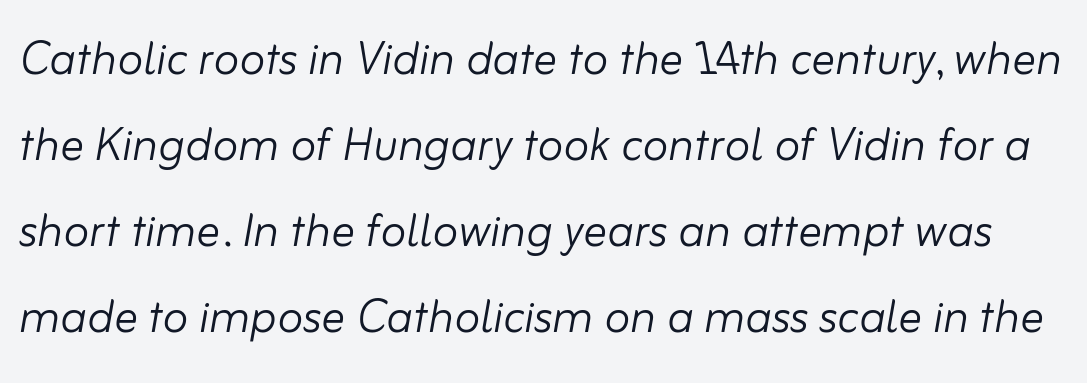
The image shows 59 px light type, italic (leaning right); set normal line spacing (1.46x), normal letter spacing, not underlined; low stroke contrast and a small x-height.
